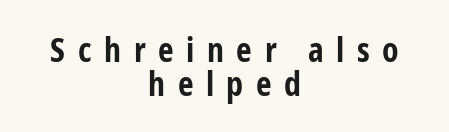
Proportional: the letters do not fall into vertical columns. The letters stand straight up with perfectly vertical stems. A typesetter would call this heavily tracked-out type. Reading down the column, the eye jumps only a short way to each next line.
